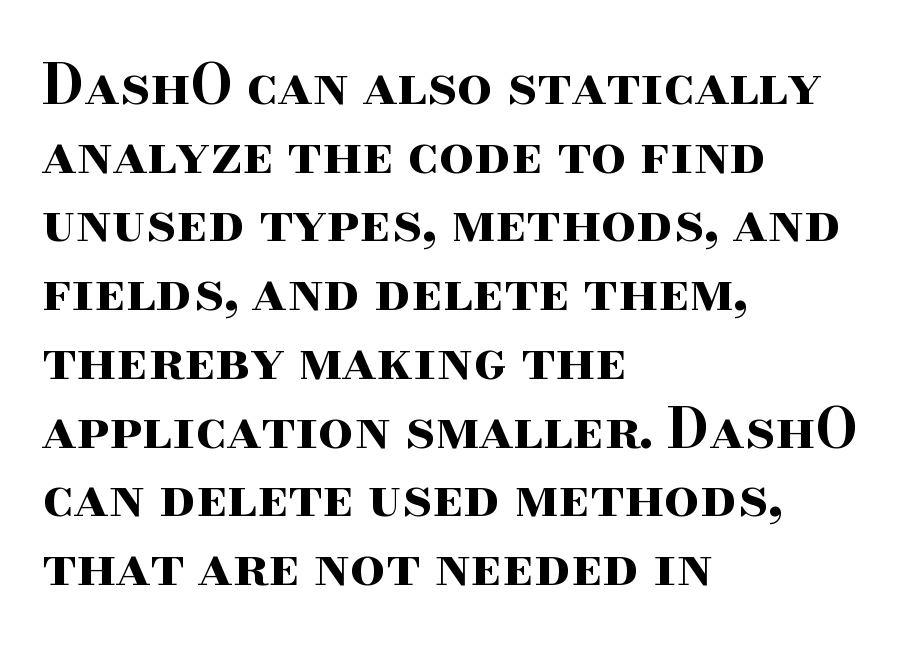
Designer's note — italics off, roman on. Note the varied advance widths — an 'i' is clearly narrower than an 'm'. The strokes are fattened all the way to bold. A typesetter would call this zero additional tracking.
